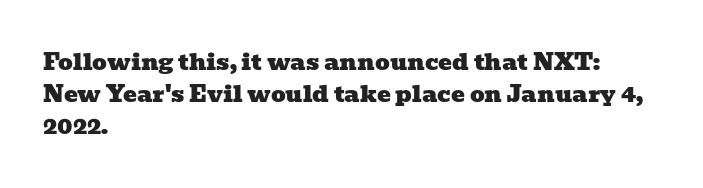
The image shows 23 px text type; set left-aligned, normal line spacing (1.39x), normal letter spacing, not underlined.
